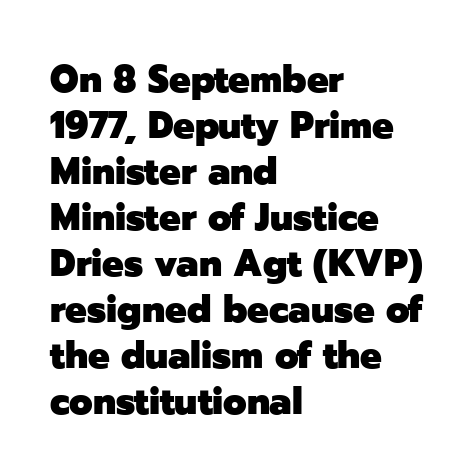
{"serif": "no", "italic": "no", "bold": "yes", "weight": "heavy", "width": "normal", "stroke_contrast": "low", "x_height": "medium", "monospaced": "no", "underline": "no", "align": "left", "line_spacing_ratio": 1.21, "letter_spacing": "normal", "letter_spacing_em": 0.0, "glyph_px": 38}
